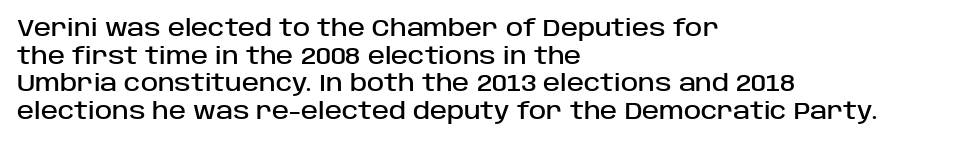
Q: Is the text italic (slanted)? A: No, it is upright.
Q: Is the text underlined? A: No.
Q: How is the paragraph aligned? A: Left-aligned.
Q: Is the spacing between letters normal or unusually wide? A: Normal.
